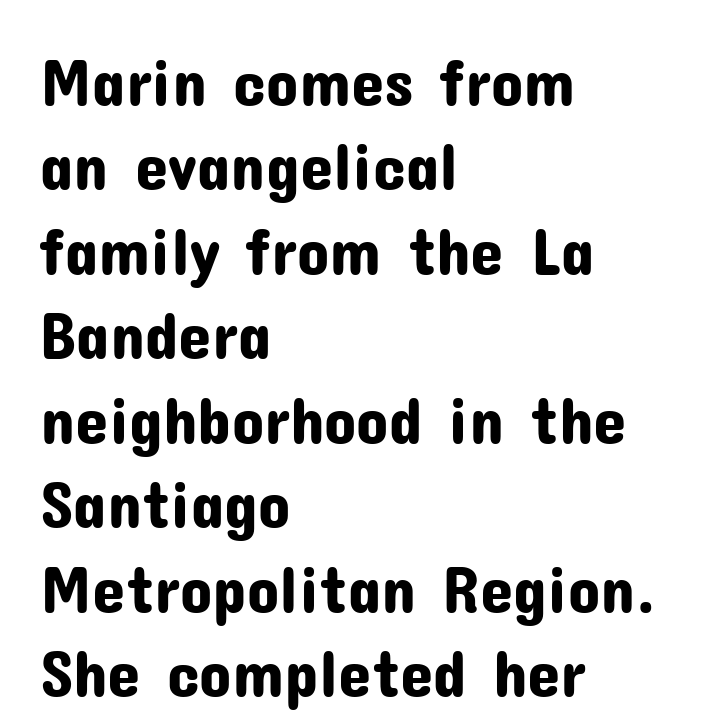
Q: Is the text italic (slanted)? A: No, it is upright.
Q: Is the typeface a serif or a sans-serif typeface? A: Sans-serif.
Q: Is the text underlined? A: No.
Q: How is the paragraph aligned? A: Left-aligned.
Q: Is the spacing between letters normal or unusually wide? A: Normal.
Q: Is the spacing between lines tight, normal or loose? A: Normal.
Q: Width (condensed, normal, or wide)? A: Normal.
Q: Stroke contrast? A: Low.
Q: x-height? A: Medium.
Q: Monospaced? A: No.
